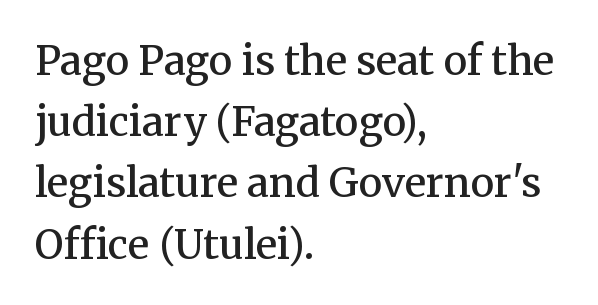
Q: Is the text bold? A: Semi-bold.
Q: Is the text italic (slanted)? A: No, it is upright.
Q: Is the typeface a serif or a sans-serif typeface? A: Serif.
Q: Is the text underlined? A: No.
Q: How is the paragraph aligned? A: Left-aligned.
Q: Is the spacing between letters normal or unusually wide? A: Normal.
Q: Is the spacing between lines tight, normal or loose? A: Normal.
Q: Width (condensed, normal, or wide)? A: Normal.
Q: Stroke contrast? A: Medium.
Q: x-height? A: Medium.
Q: Monospaced? A: No.
